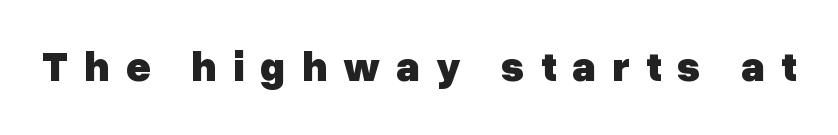
Just letters on the line, the space beneath them empty. This rendering widens character spacing well past its baseline value. These lines are rendered in a variable-pitch font. Italic? Not at all — the glyphs are vertical. Look at the bottom of the vertical strokes: they stop flat, with no serifs. Students, this is bold: see how much ink each stroke carries.
